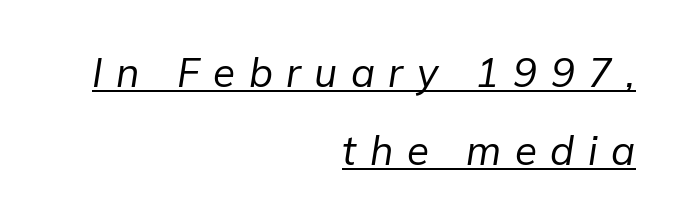
{"italic": "yes", "lean": "right", "slant_degrees": 9, "bold": "no", "weight": "regular", "width": "normal", "stroke_contrast": "low", "x_height": "medium", "monospaced": "no", "underline": "yes", "align": "right", "line_spacing": "loose", "line_spacing_ratio": 1.95, "letter_spacing": "wide", "letter_spacing_em": 0.34, "glyph_px": 40}
